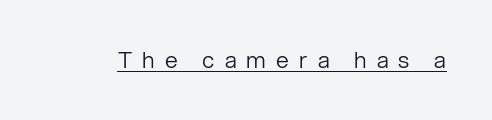
The image shows 23 px text type, upright; set unusually wide letter spacing (+0.44 em), underlined.
